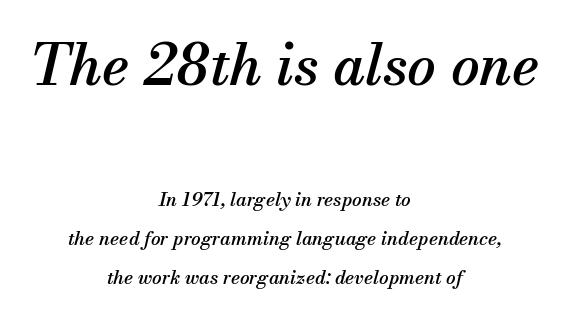
The designer went with a serif here, giving each stem small feet. Compared with ordinary roman type, these characters are visibly tilted. The earlier block is typeset at a bigger size than the later block. The space beneath each line is pristine and unruled.
